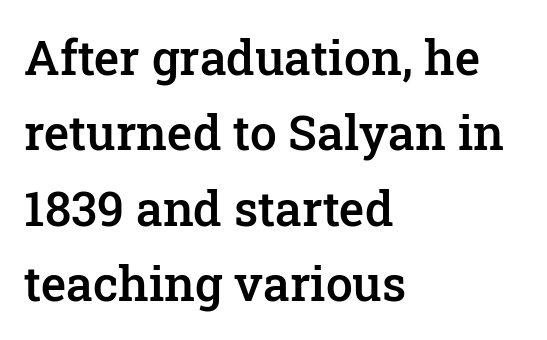
{"serif": "yes", "italic": "no", "bold": "semi", "weight": "semibold", "width": "normal", "stroke_contrast": "low", "x_height": "medium", "monospaced": "no", "underline": "no", "align": "left", "line_spacing": "normal", "line_spacing_ratio": 1.57, "letter_spacing": "normal", "letter_spacing_em": 0.0, "glyph_px": 48}
